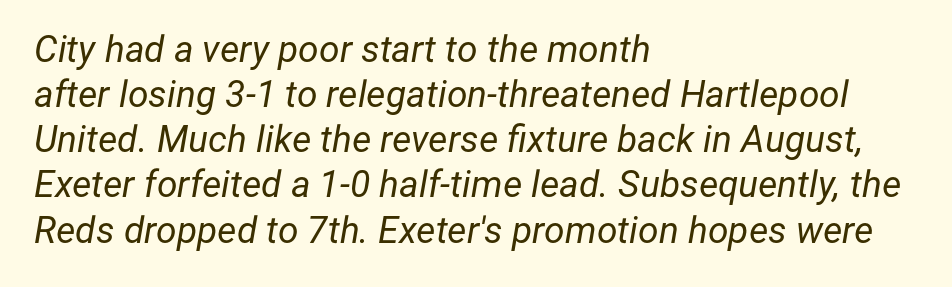
Q: Is the text bold? A: No.
Q: Is the text italic (slanted)? A: Yes, it leans right by about 12 degrees.
Q: Is the text underlined? A: No.
Q: How is the paragraph aligned? A: Left-aligned.
Q: Is the spacing between letters normal or unusually wide? A: Normal.
Q: Width (condensed, normal, or wide)? A: Normal.
Q: Stroke contrast? A: Low.
Q: x-height? A: Medium.
Q: Monospaced? A: No.
